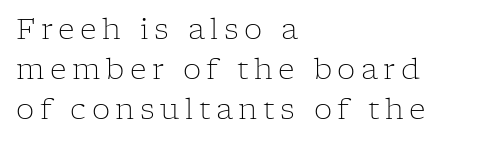
{"serif": "yes", "italic": "no", "bold": "no", "weight": "light", "width": "normal", "stroke_contrast": "low", "x_height": "medium", "monospaced": "no", "underline": "no", "align": "left", "line_spacing": "normal", "line_spacing_ratio": 1.38, "glyph_px": 29}
